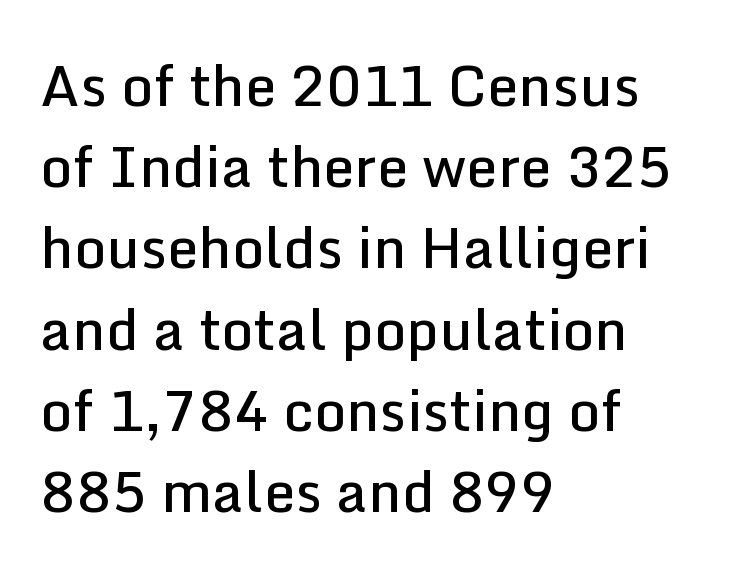
The lines in this sample share a left origin and differ only in where they stop. The strokes are fattened partway — semibold, not bold. Students, note that the glyphs here touch the page at normal intervals. Line spacing here is normal. You could not count columns in this text — the font is proportionally spaced.
